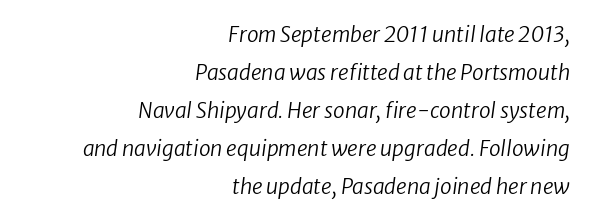
Q: Is the text bold? A: No.
Q: Is the text italic (slanted)? A: Yes, it leans right by about 8 degrees.
Q: Is the text underlined? A: No.
Q: How is the paragraph aligned? A: Right-aligned.
Q: Is the spacing between letters normal or unusually wide? A: Normal.
